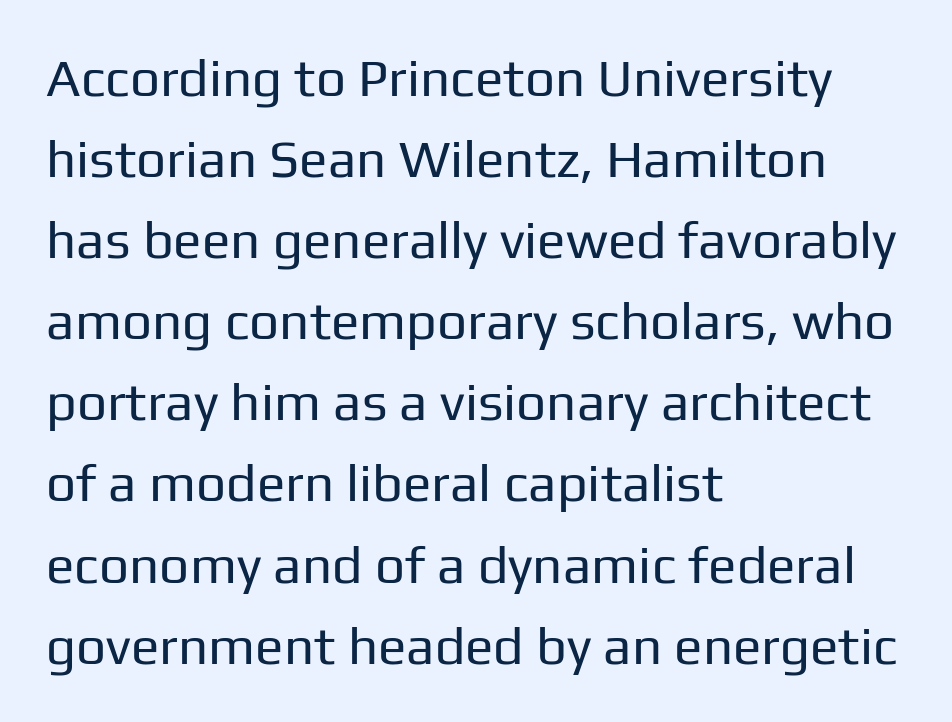
The image shows 53 px regular-weight sans-serif type, upright; set left-aligned, normal line spacing (1.53x), normal letter spacing, not underlined; low stroke contrast and a medium x-height.
